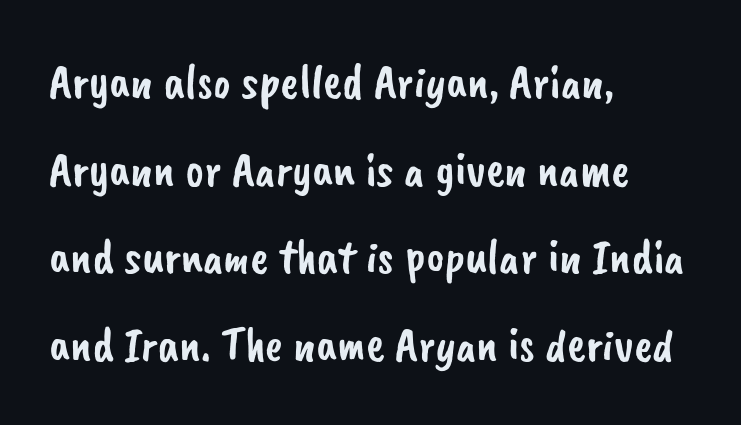
The letters sit at their default tracking, neither squeezed nor spread. The face used here is proportionally spaced, like ordinary book or web type. A bare baseline throughout the passage. I'd call this a sans setting — the letters go barefoot.
